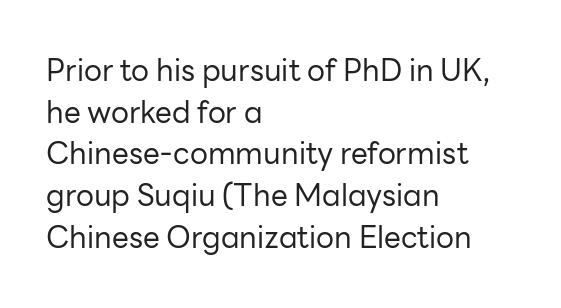
Is there any slant? The stems are plumb. No chunkiness to these letters — they're not bold. The glyphs in this specimen are sans serif. These lines keep a tight, regular rhythm from letter to letter. A normal amount of white space separates one row of letters from the next.
